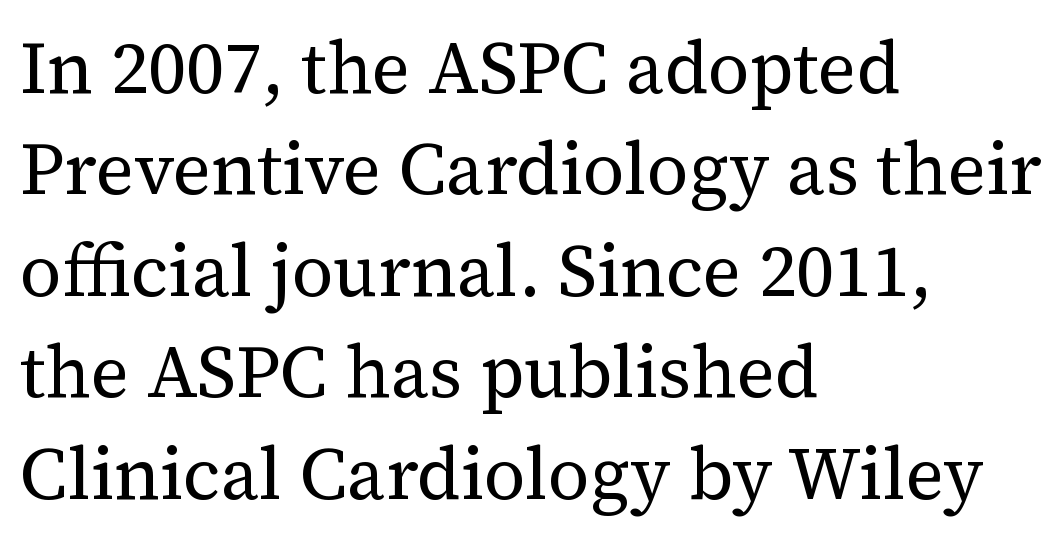
{"serif": "yes", "italic": "no", "bold": "no", "weight": "regular", "width": "normal", "stroke_contrast": "medium", "x_height": "medium", "monospaced": "no", "underline": "no", "align": "left", "line_spacing": "normal", "line_spacing_ratio": 1.39, "letter_spacing": "normal", "letter_spacing_em": 0.0, "glyph_px": 73}
